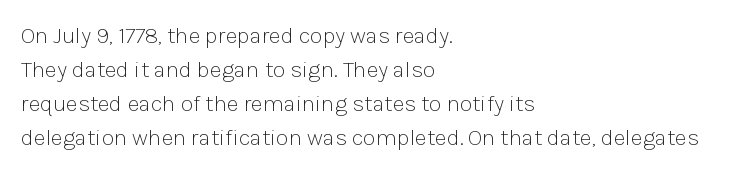
{"italic": "no", "bold": "no", "underline": "no", "align": "left", "line_spacing": "normal", "line_spacing_ratio": 1.48, "letter_spacing": "normal", "letter_spacing_em": 0.0, "glyph_px": 23}
